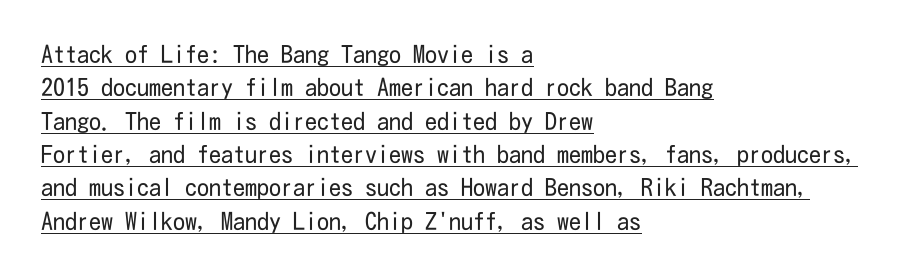
Emphasis is given by a line drawn under the lettering. The text block is weighted toward the left margin, trailing off unevenly rightward. These lines sit exactly where default settings would place them. This is roman type, the default non-slanted kind.
